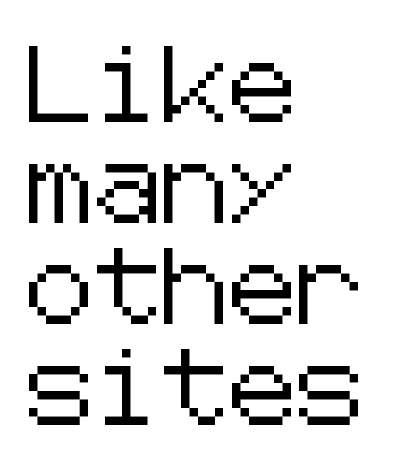
{"serif": "no", "italic": "no", "width": "normal", "stroke_contrast": "low", "x_height": "medium", "underline": "no", "align": "left", "line_spacing": "normal", "line_spacing_ratio": 1.33, "letter_spacing": "normal", "letter_spacing_em": 0.0, "glyph_px": 76}
